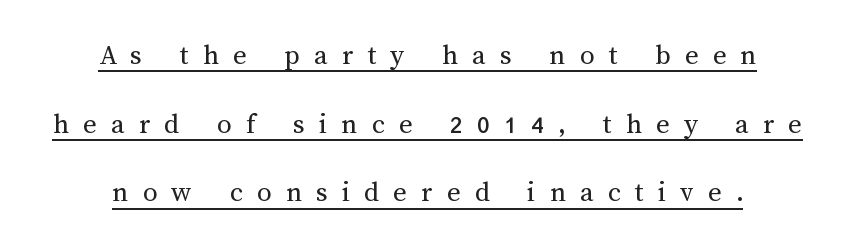
Q: Is the text bold? A: No.
Q: Is the text italic (slanted)? A: No, it is upright.
Q: Is the text underlined? A: Yes.
Q: How is the paragraph aligned? A: Centered.
Q: Is the spacing between letters normal or unusually wide? A: Unusually wide.
Q: Is the spacing between lines tight, normal or loose? A: Loose.
Q: Width (condensed, normal, or wide)? A: Normal.
Q: Stroke contrast? A: Medium.
Q: x-height? A: Medium.
Q: Monospaced? A: No.
